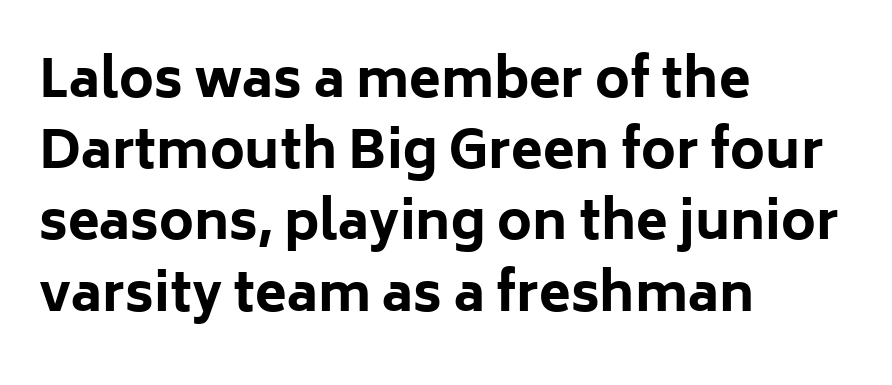
Q: Is the text bold? A: Yes.
Q: Is the text italic (slanted)? A: No, it is upright.
Q: Is the typeface a serif or a sans-serif typeface? A: Sans-serif.
Q: Is the text underlined? A: No.
Q: How is the paragraph aligned? A: Left-aligned.
Q: Is the spacing between letters normal or unusually wide? A: Normal.
Q: Is the spacing between lines tight, normal or loose? A: Normal.
Q: Width (condensed, normal, or wide)? A: Normal.
Q: Stroke contrast? A: Low.
Q: x-height? A: Medium.
Q: Monospaced? A: No.
